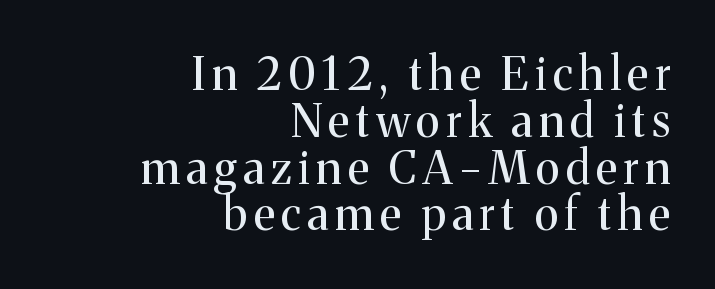
Note the varied advance widths — an 'i' is clearly narrower than an 'm'. Only glyphs here, with clear space below each row. Style check: upright. The typeface has the unassuming heft of standard copy or less.
